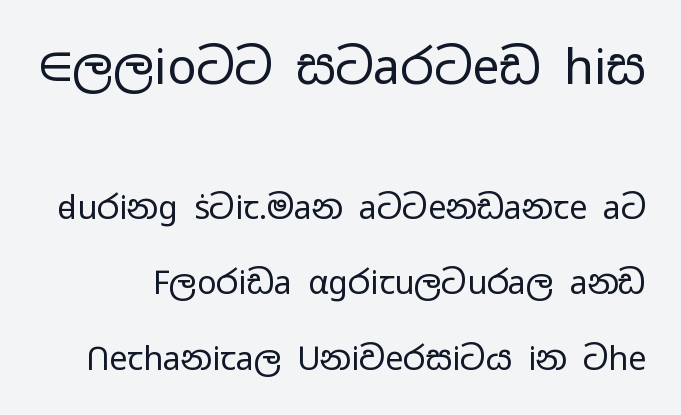
Q: Is the text bold? A: No.
Q: Is the text italic (slanted)? A: No, it is upright.
Q: Is the typeface a serif or a sans-serif typeface? A: Sans-serif.
Q: Is the text underlined? A: No.
Q: Is the spacing between letters normal or unusually wide? A: Normal.
Q: Is the spacing between lines tight, normal or loose? A: Loose.
Q: Which block of text is set in a larger size, the first (top) or the second (bottom)? A: The first (top) one.
Q: Width (condensed, normal, or wide)? A: Wide.
Q: Stroke contrast? A: Low.
Q: x-height? A: Medium.
Q: Monospaced? A: No.
